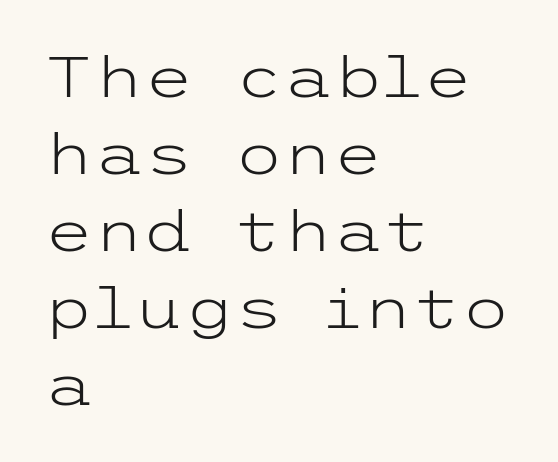
Decoration check: the copy has no underline. The paragraph has a hard left edge and a soft right edge. Note: no serifs on the glyphs. Between one letter and the next there's only the usual sliver of space. The letters stand straight up with perfectly vertical stems. The block of text has a typical density, with ordinary space between rows.
